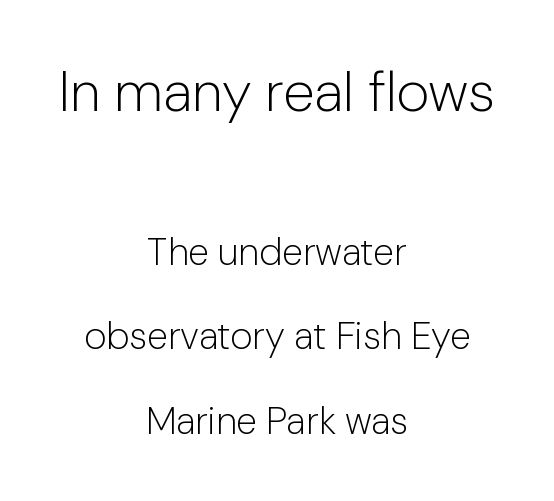
The composition opens big and finishes small. Here the designer chose a conventional face with non-uniform glyph widths. In terms of letterspacing, this is plain default setting. The face used here is a sans, in the tradition of grotesques and geometrics.
